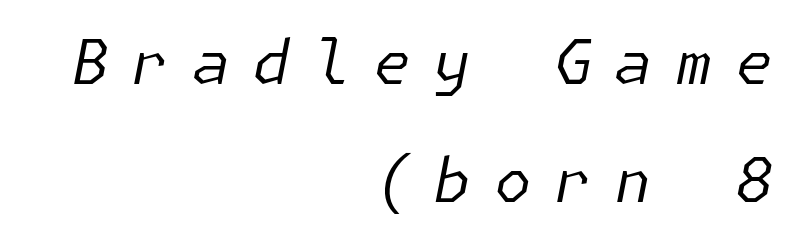
Posture: slanted. The characters are drawn with everyday or finer stroke widths. The baseline area is clear. Teacher's note: observe the even right margin — that is flush-right alignment. Words appear elongated and porous because spacing is wide. The line-height multiplier appears high, well above default.
